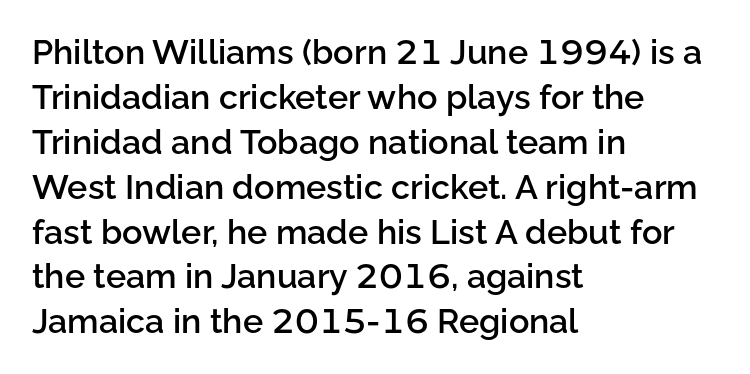
The image shows 34 px semibold sans-serif type, upright; set left-aligned, normal line spacing (1.32x), normal letter spacing, not underlined; low stroke contrast and a medium x-height.
